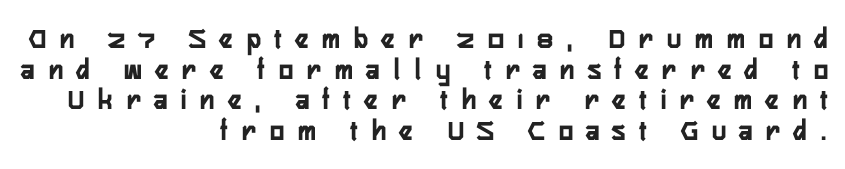
The specimen omits any rule beneath the text block's lines. The text was rendered using a sans face with plain stroke endings. How are the letters spaced? Widely, with obvious added tracking. In terms of leading, this rendering errs on the cramped side.
